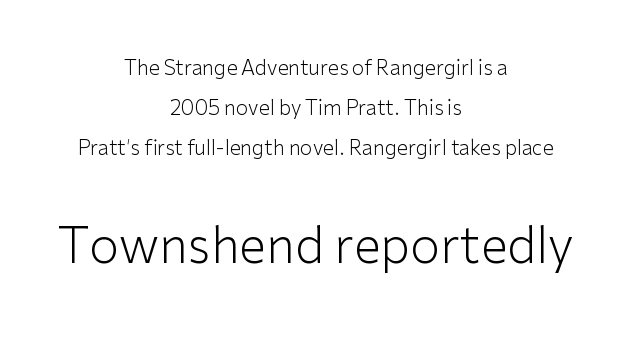
The image shows 49 px light sans-serif type, upright; set centered, loose line spacing (1.99x), normal letter spacing, not underlined; the second (bottom) block is 2.45x larger; low stroke contrast and a medium x-height.
